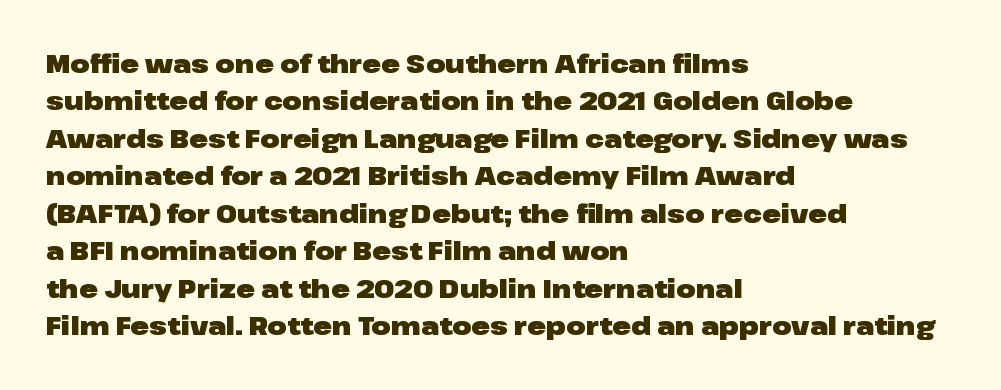
Baseline-to-baseline distance is the conventional proportion of letter height. The typesetter chose a ragged-right arrangement here. The zone under the glyphs is completely vacant. Typesetter's note: full bold, strokes at maximum text heaviness. In terms of posture, this sample is upright. The horizontal fit of the characters is conventional and even.
